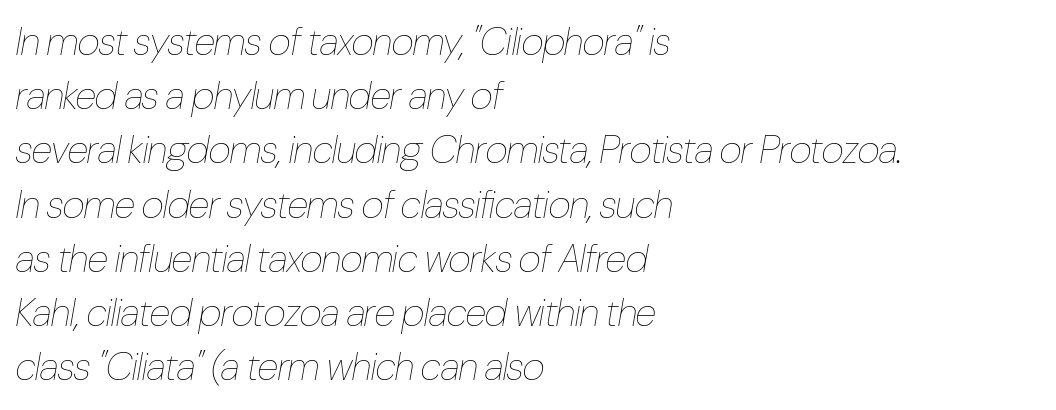
The image shows 39 px thin, condensed type, italic (leaning right); set left-aligned, normal line spacing (1.39x), normal letter spacing, not underlined; low stroke contrast and a medium x-height.
